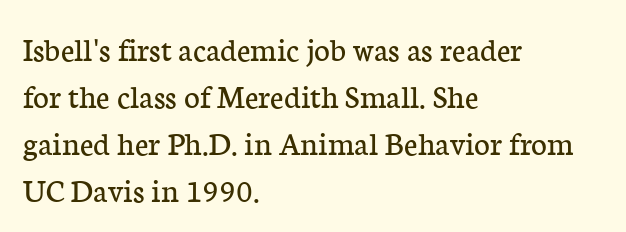
The image shows 34 px regular-weight serif type, upright; set left-aligned, normal line spacing (1.38x), normal letter spacing, not underlined; low stroke contrast and a medium x-height.
